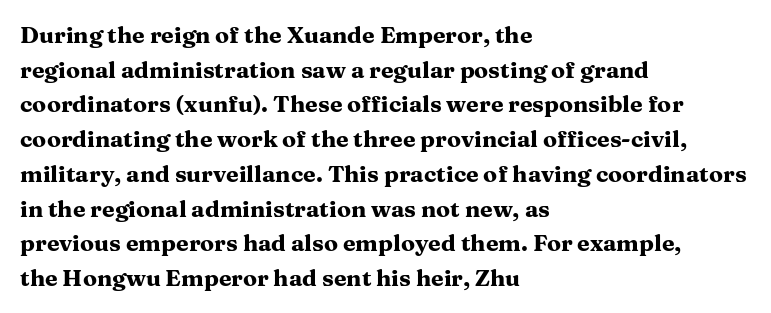
{"italic": "no", "bold": "yes", "underline": "no", "align": "left", "line_spacing": "normal", "line_spacing_ratio": 1.51, "letter_spacing": "normal", "letter_spacing_em": 0.0, "glyph_px": 23}
